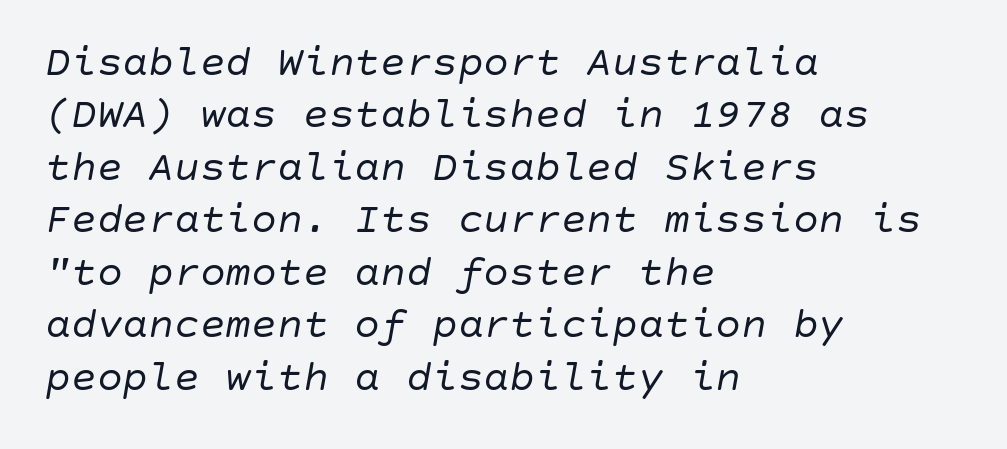
Nobody touched the tracking dial on this one. Lines of text with bare space underneath. Weight: in the light-to-regular range. Is the block centered? No — it sits flush against the left margin. Italic? Definitely — the glyphs are oblique.
